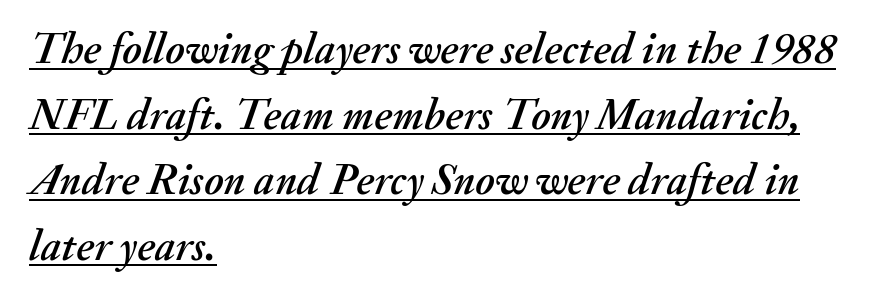
The image shows 44 px text type, italic (leaning right); set left-aligned, normal line spacing (1.49x), normal letter spacing, underlined; medium stroke contrast and a small x-height.
